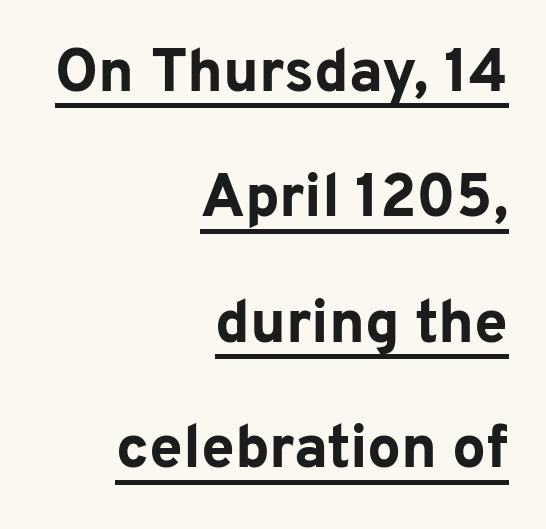
{"serif": "no", "italic": "no", "bold": "yes", "weight": "bold", "width": "normal", "stroke_contrast": "low", "x_height": "medium", "monospaced": "no", "underline": "yes", "align": "right", "line_spacing": "loose", "line_spacing_ratio": 2.09, "letter_spacing": "normal", "letter_spacing_em": 0.0, "glyph_px": 60}
